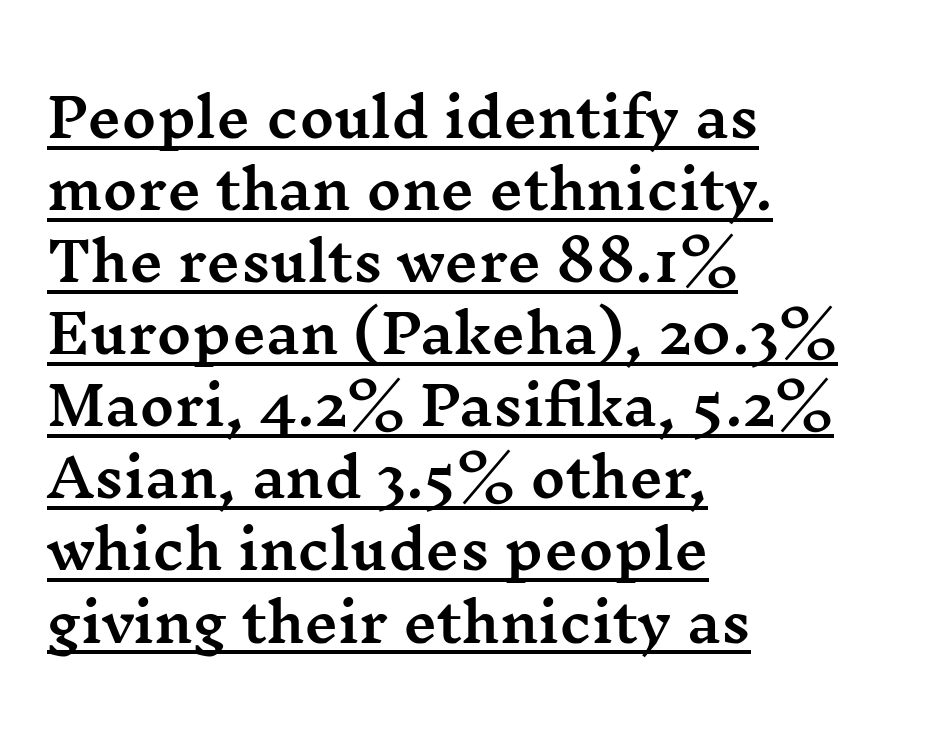
{"serif": "yes", "italic": "no", "width": "wide", "stroke_contrast": "medium", "x_height": "medium", "monospaced": "no", "underline": "yes", "align": "left", "line_spacing": "normal", "line_spacing_ratio": 1.36, "letter_spacing": "normal", "letter_spacing_em": 0.0, "glyph_px": 53}
